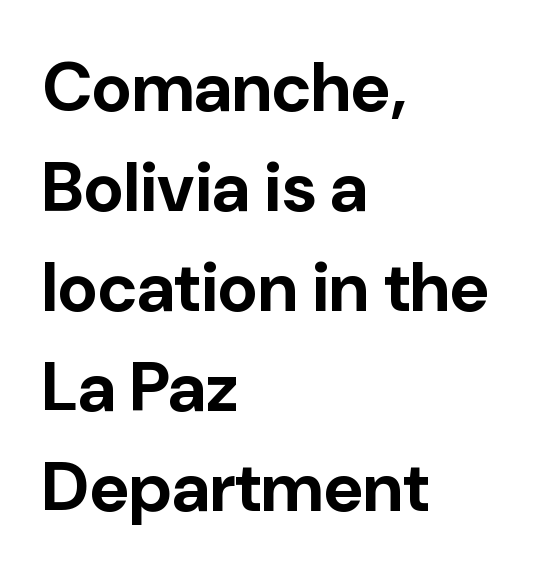
Q: Is the text bold? A: Yes.
Q: Is the text italic (slanted)? A: No, it is upright.
Q: Is the typeface a serif or a sans-serif typeface? A: Sans-serif.
Q: Is the text underlined? A: No.
Q: How is the paragraph aligned? A: Left-aligned.
Q: Is the spacing between letters normal or unusually wide? A: Normal.
Q: Is the spacing between lines tight, normal or loose? A: Normal.
Q: Width (condensed, normal, or wide)? A: Normal.
Q: Stroke contrast? A: Low.
Q: x-height? A: Medium.
Q: Monospaced? A: No.
